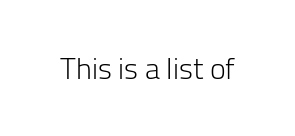
Q: Is the text bold? A: No.
Q: Is the text italic (slanted)? A: No, it is upright.
Q: Is the typeface a serif or a sans-serif typeface? A: Sans-serif.
Q: Is the text underlined? A: No.
Q: Is the spacing between letters normal or unusually wide? A: Normal.
Q: Width (condensed, normal, or wide)? A: Normal.
Q: Stroke contrast? A: Low.
Q: x-height? A: Medium.
Q: Monospaced? A: No.
